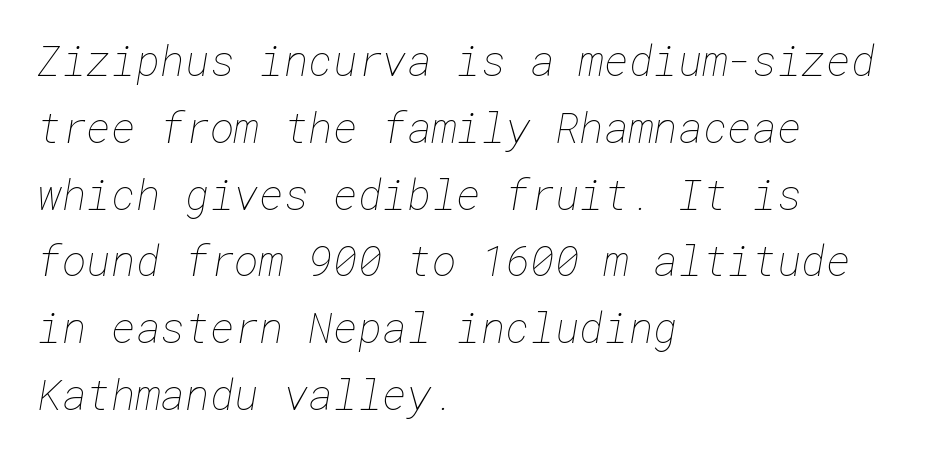
Q: Is the text bold? A: No.
Q: Is the text underlined? A: No.
Q: How is the paragraph aligned? A: Left-aligned.
Q: Is the spacing between letters normal or unusually wide? A: Normal.
Q: Is the spacing between lines tight, normal or loose? A: Normal.
Q: Width (condensed, normal, or wide)? A: Normal.
Q: Stroke contrast? A: Low.
Q: x-height? A: Medium.
